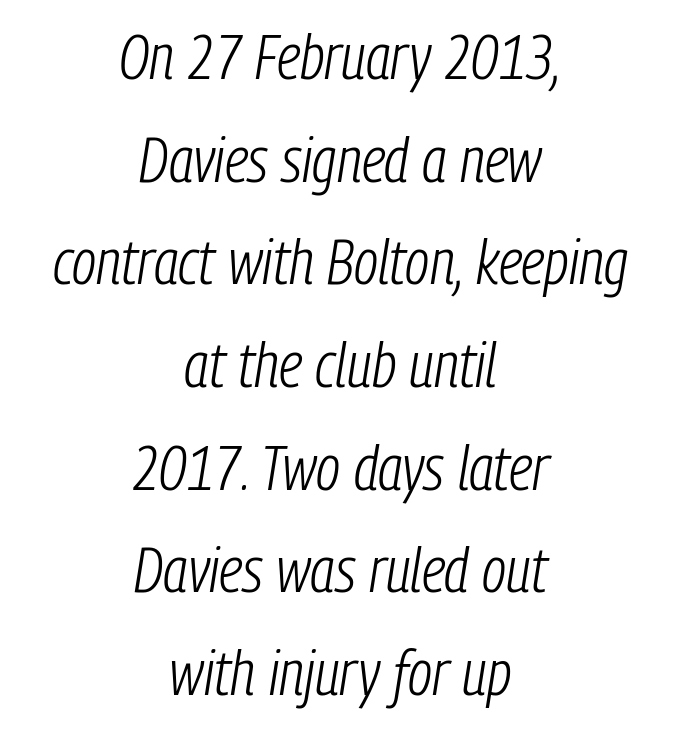
Q: Is the text bold? A: No.
Q: Is the text italic (slanted)? A: Yes, it leans right by about 9 degrees.
Q: Is the text underlined? A: No.
Q: How is the paragraph aligned? A: Centered.
Q: Is the spacing between letters normal or unusually wide? A: Normal.
Q: Is the spacing between lines tight, normal or loose? A: Normal.
Q: Width (condensed, normal, or wide)? A: Condensed.
Q: Stroke contrast? A: Low.
Q: x-height? A: Medium.
Q: Monospaced? A: No.
